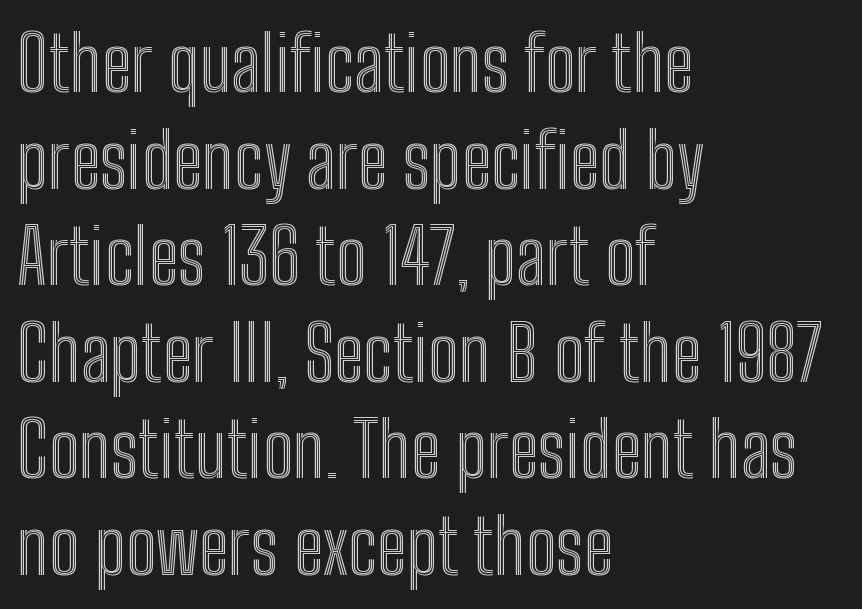
Check under the words: just untouched page. Short and long lines alike share a common starting point at left. Ordinary non-slanted type is in use. Students, observe: this is what conventionally led text looks like. Nobody touched the tracking dial on this one. Varying glyph widths throughout — classic text-font behaviour.
